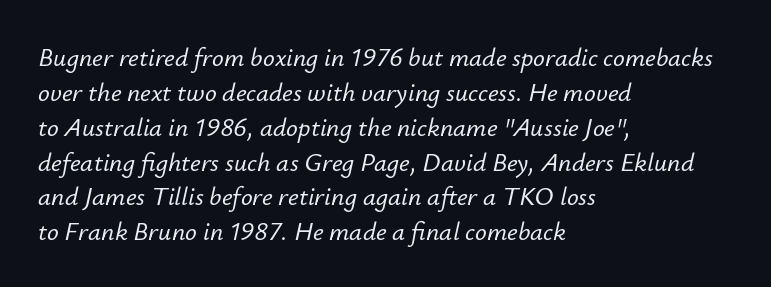
{"italic": "yes", "lean": "right", "slant_degrees": 12, "underline": "no", "align": "left", "line_spacing": "normal", "line_spacing_ratio": 1.34, "letter_spacing": "normal", "letter_spacing_em": 0.0, "glyph_px": 26}
